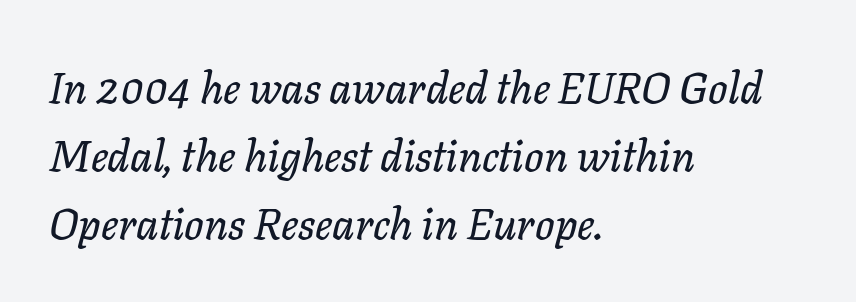
{"italic": "yes", "lean": "right", "slant_degrees": 11, "width": "normal", "stroke_contrast": "low", "x_height": "medium", "monospaced": "no", "underline": "no", "align": "left", "line_spacing": "normal", "line_spacing_ratio": 1.58, "letter_spacing": "normal", "letter_spacing_em": 0.0, "glyph_px": 43}
